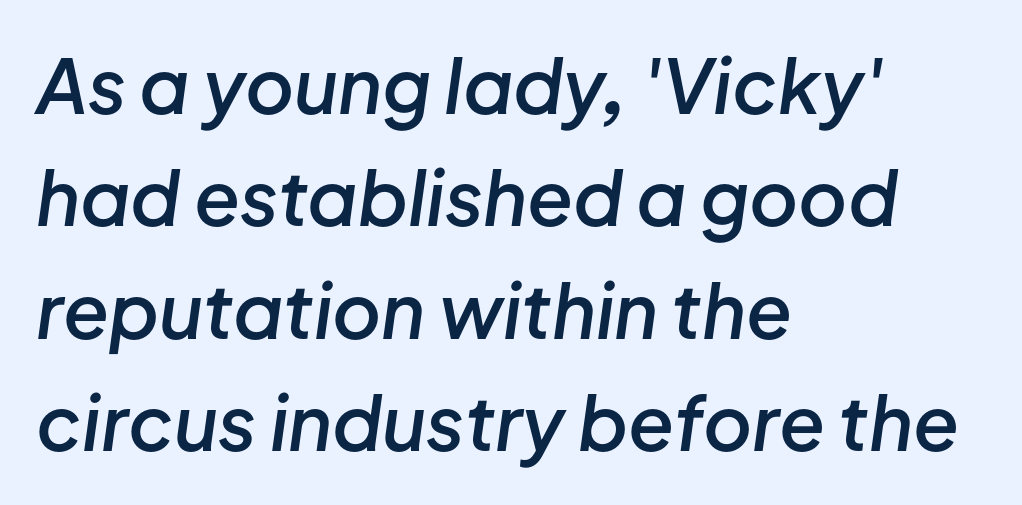
Q: Is the text bold? A: Semi-bold.
Q: Is the text italic (slanted)? A: Yes, it leans right by about 8 degrees.
Q: Is the text underlined? A: No.
Q: How is the paragraph aligned? A: Left-aligned.
Q: Is the spacing between letters normal or unusually wide? A: Normal.
Q: Is the spacing between lines tight, normal or loose? A: Normal.
Q: Width (condensed, normal, or wide)? A: Normal.
Q: Stroke contrast? A: Low.
Q: x-height? A: Medium.
Q: Monospaced? A: No.
